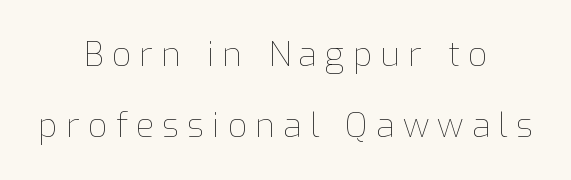
The image shows 34 px thin type, upright; set centered, loose line spacing (2.08x), unusually wide letter spacing (+0.24 em), not underlined; low stroke contrast and a medium x-height.
